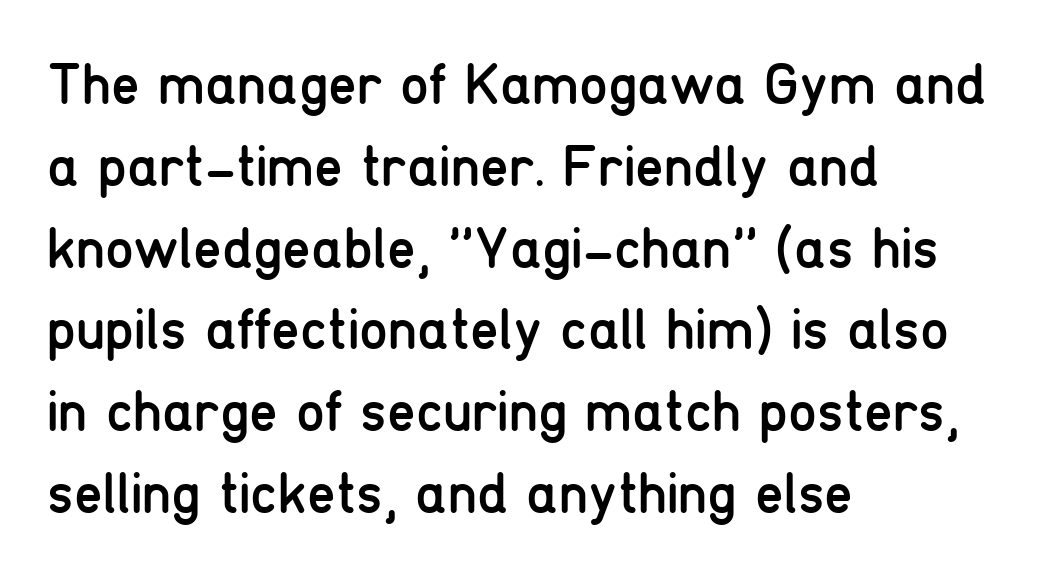
{"serif": "no", "italic": "no", "bold": "no", "weight": "regular", "width": "condensed", "stroke_contrast": "low", "x_height": "medium", "monospaced": "no", "underline": "no", "align": "left", "line_spacing": "normal", "line_spacing_ratio": 1.41, "letter_spacing": "normal", "letter_spacing_em": 0.0, "glyph_px": 58}
